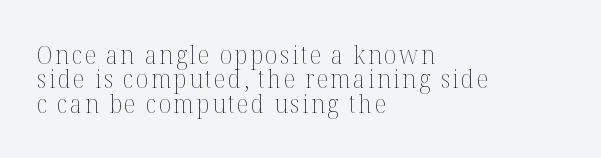
The image shows 25 px text type, upright; set left-aligned, tight line spacing (0.98x), not underlined.
